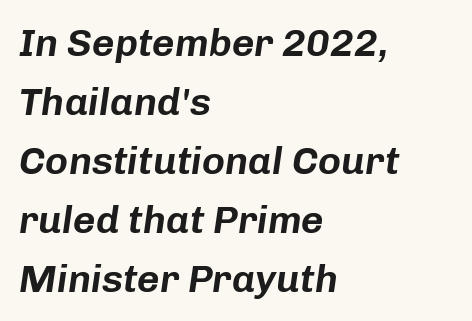
Check under the words: just untouched page. Standard letterfit; no display-style spreading of the glyphs. Looks like regular typesetting: each glyph gets only the width it needs. Each new line begins a customary step beneath the previous one. Visually the block forms a straight wall on the left and a jagged coastline on the right. Compared with ordinary roman type, these characters are visibly tilted.
